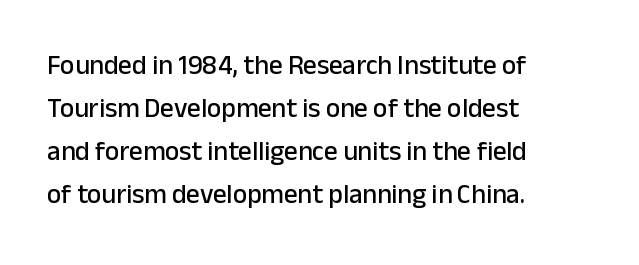
{"italic": "no", "underline": "no", "align": "left", "line_spacing": "normal", "line_spacing_ratio": 1.59, "letter_spacing": "normal", "letter_spacing_em": 0.0, "glyph_px": 27}
